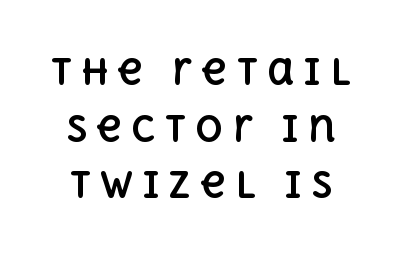
Q: Is the text bold? A: Yes.
Q: Is the text italic (slanted)? A: No, it is upright.
Q: Is the text underlined? A: No.
Q: Is the spacing between letters normal or unusually wide? A: Unusually wide.
Q: Is the spacing between lines tight, normal or loose? A: Normal.
Q: Width (condensed, normal, or wide)? A: Normal.
Q: x-height? A: Large.
Q: Monospaced? A: No.
